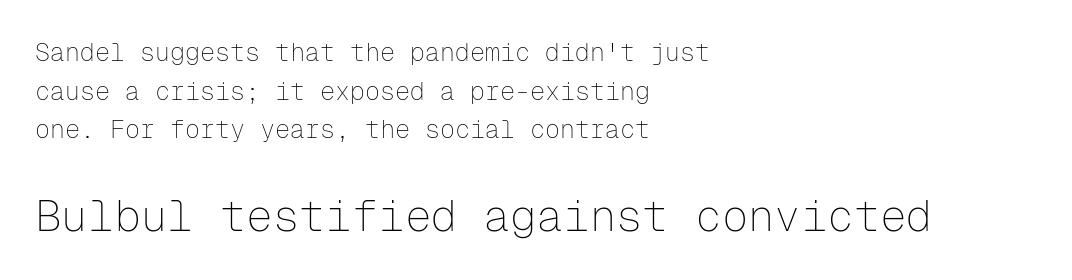
The image shows 44 px thin sans-serif type, upright, monospaced; set left-aligned, normal line spacing (1.55x), normal letter spacing, not underlined; the second (bottom) block is 1.76x larger; low stroke contrast and a medium x-height.
